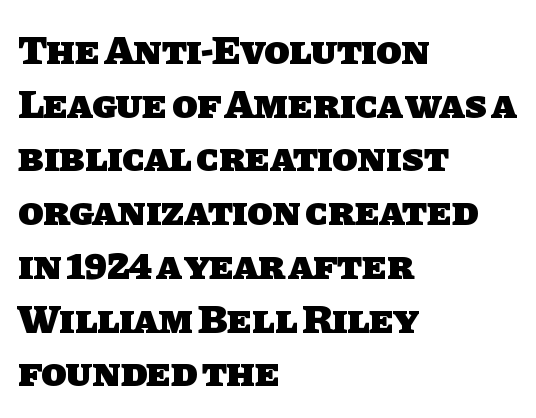
{"serif": "no", "bold": "yes", "weight": "heavy", "width": "normal", "stroke_contrast": "low", "x_height": "large", "monospaced": "no", "underline": "no", "align": "left", "line_spacing": "normal", "line_spacing_ratio": 1.31, "letter_spacing": "normal", "letter_spacing_em": 0.0, "glyph_px": 41}
